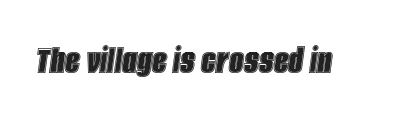
Q: Is the text italic (slanted)? A: Yes, it leans right by about 8 degrees.
Q: Is the text underlined? A: No.
Q: Is the spacing between letters normal or unusually wide? A: Normal.
Q: Width (condensed, normal, or wide)? A: Condensed.
Q: x-height? A: Large.
Q: Monospaced? A: No.
